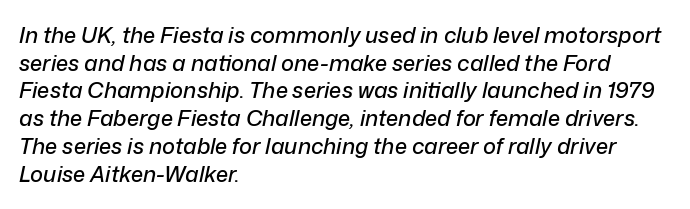
{"italic": "yes", "lean": "right", "slant_degrees": 12, "underline": "no", "align": "left", "line_spacing": "normal", "line_spacing_ratio": 1.26, "letter_spacing": "normal", "letter_spacing_em": 0.0, "glyph_px": 22}
